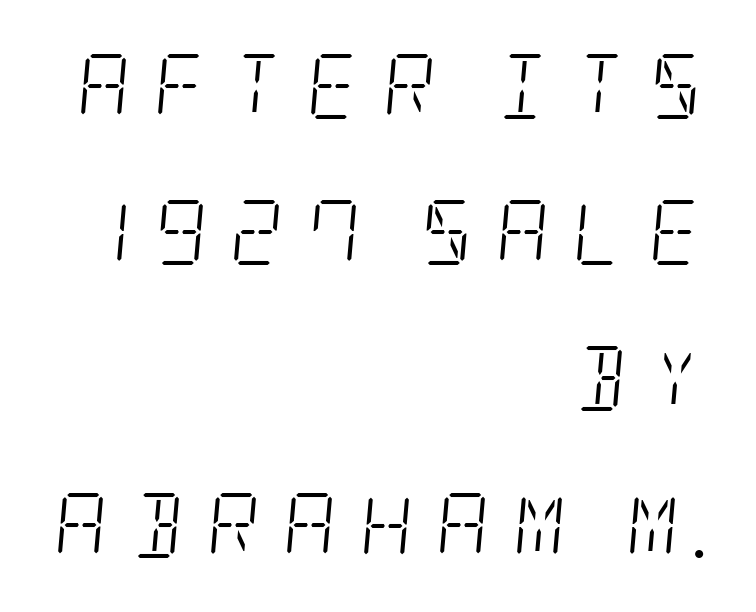
The font sits on the lighter half of the weight spectrum, regular included. Tracking here is generous; glyphs stand well apart from one another. The passage shown leans; its letterforms are oblique. Font category for this specimen: serif. Vertically, the passage feels expansive, rows floating well apart. Each line ends at the same right margin while the left side varies.
